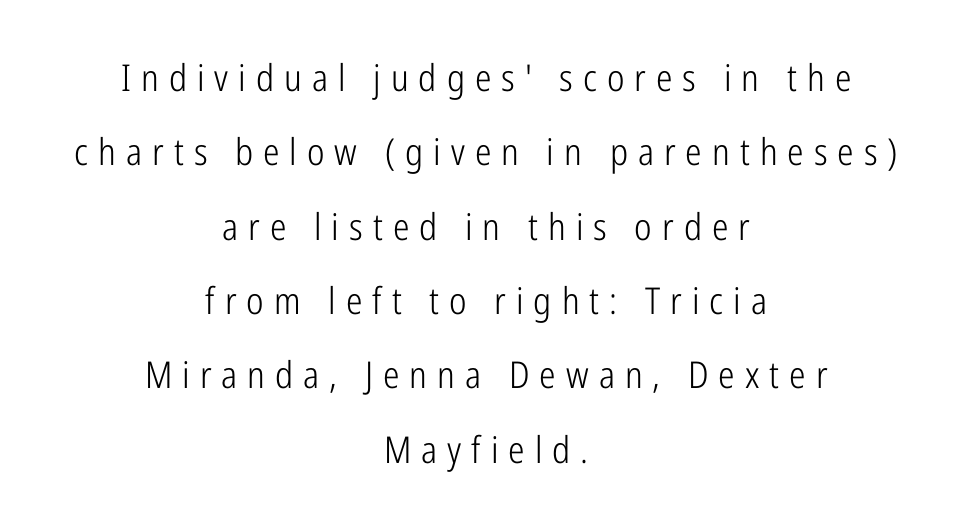
The image shows 37 px light, condensed sans-serif type, upright; set centered, loose line spacing (2.01x), unusually wide letter spacing (+0.27 em), not underlined; low stroke contrast and a medium x-height.
